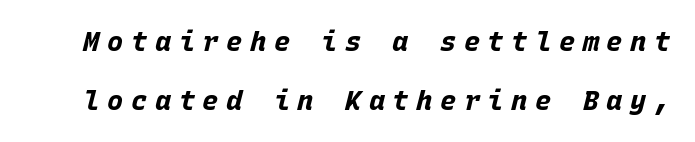
The image shows 27 px bold type, italic (leaning right); set loose line spacing (2.17x), unusually wide letter spacing (+0.28 em), not underlined.
